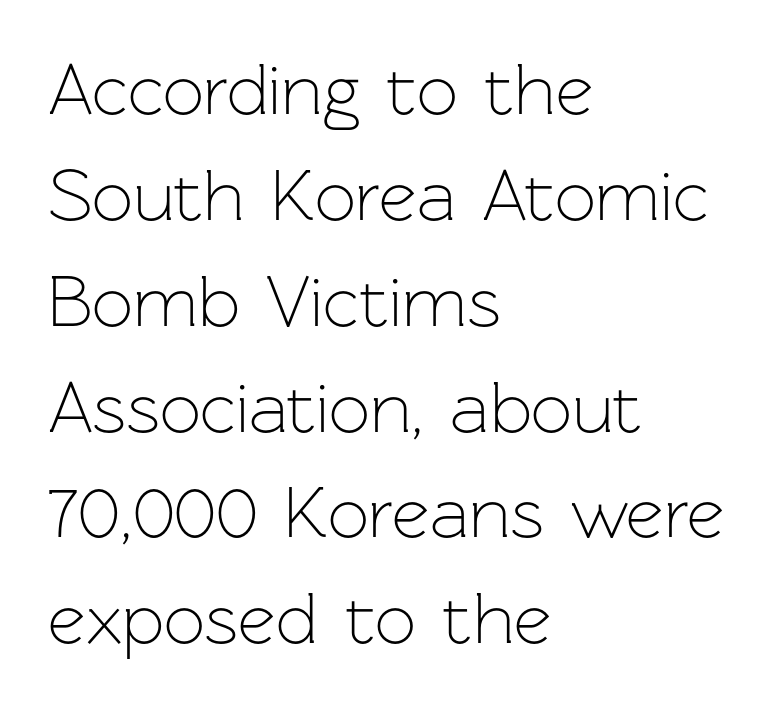
{"serif": "no", "italic": "no", "bold": "no", "weight": "light", "width": "normal", "stroke_contrast": "low", "x_height": "medium", "monospaced": "no", "underline": "no", "align": "left", "line_spacing": "normal", "line_spacing_ratio": 1.45, "letter_spacing": "normal", "letter_spacing_em": 0.0, "glyph_px": 73}
